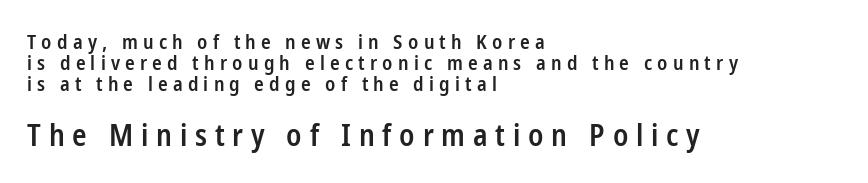
{"serif": "no", "italic": "no", "bold": "semi", "weight": "semibold", "width": "condensed", "stroke_contrast": "low", "x_height": "medium", "monospaced": "no", "underline": "no", "align": "left", "line_spacing": "tight", "line_spacing_ratio": 1.04, "letter_spacing": "wide", "letter_spacing_em": 0.26, "larger_block": "second", "size_ratio": 1.5, "glyph_px": 30}
